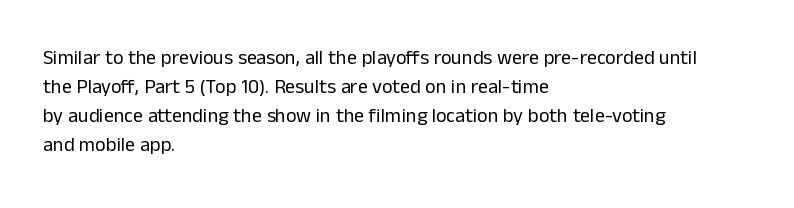
Beneath every word, the page is bare. Stems here are at most as thick as an everyday book face. When letters stand straight like this, we call the style roman or upright. This rendering leaves character spacing at its baseline value. The rendering uses a moderate line-height, typical for paragraphs.
